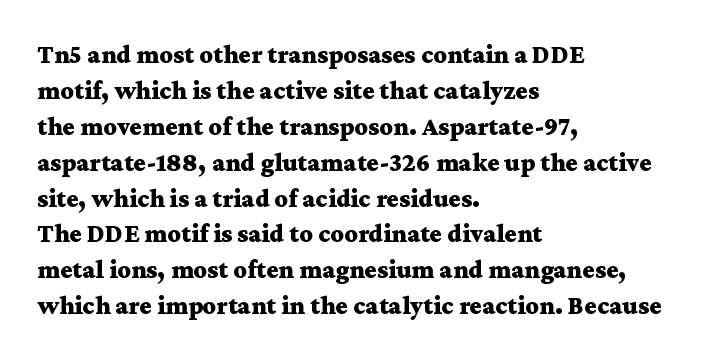
Q: Is the text bold? A: Yes.
Q: Is the text italic (slanted)? A: No, it is upright.
Q: Is the text underlined? A: No.
Q: How is the paragraph aligned? A: Left-aligned.
Q: Is the spacing between letters normal or unusually wide? A: Normal.
Q: Is the spacing between lines tight, normal or loose? A: Normal.
